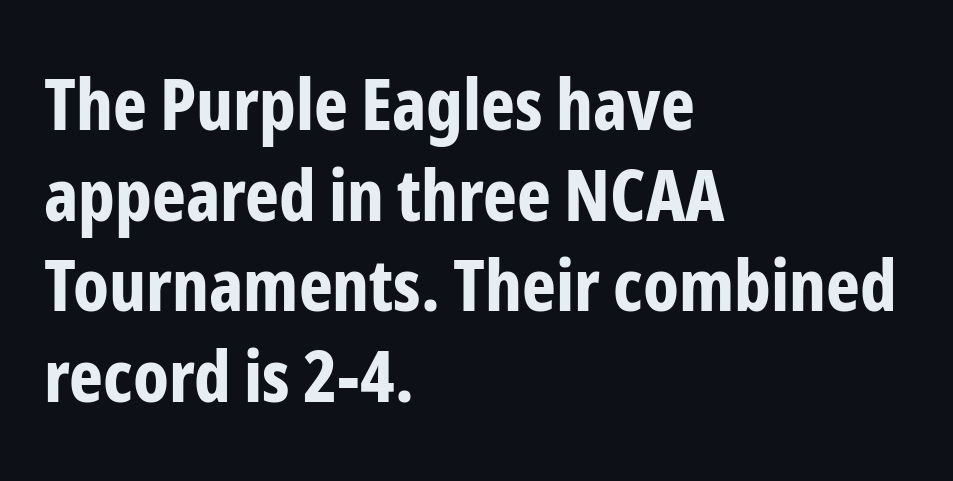
The image shows 72 px bold, condensed sans-serif type, upright; set left-aligned, normal line spacing (1.26x), normal letter spacing, not underlined; low stroke contrast and a medium x-height.
